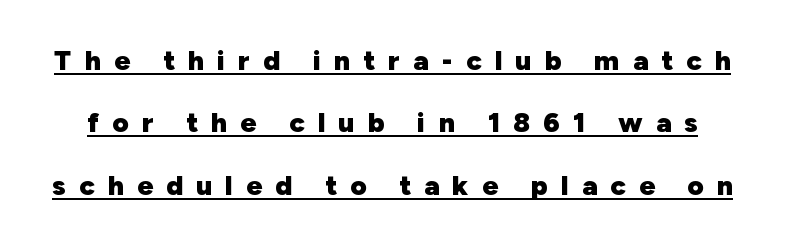
The image shows 28 px heavy sans-serif type, upright; set loose line spacing (2.23x), unusually wide letter spacing (+0.47 em), underlined; low stroke contrast and a medium x-height.
